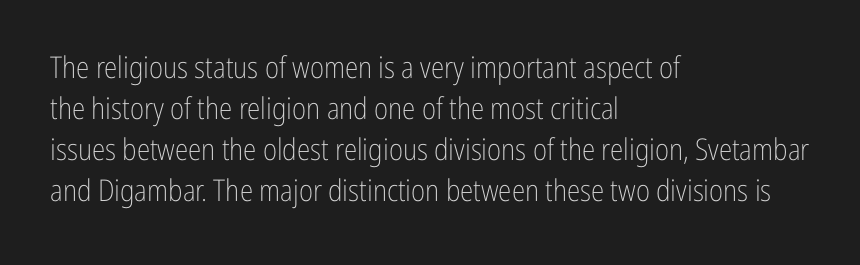
Q: Is the text bold? A: No.
Q: Is the text italic (slanted)? A: No, it is upright.
Q: Is the typeface a serif or a sans-serif typeface? A: Sans-serif.
Q: Is the text underlined? A: No.
Q: How is the paragraph aligned? A: Left-aligned.
Q: Is the spacing between letters normal or unusually wide? A: Normal.
Q: Is the spacing between lines tight, normal or loose? A: Normal.
Q: Width (condensed, normal, or wide)? A: Condensed.
Q: Stroke contrast? A: Low.
Q: x-height? A: Medium.
Q: Monospaced? A: No.
